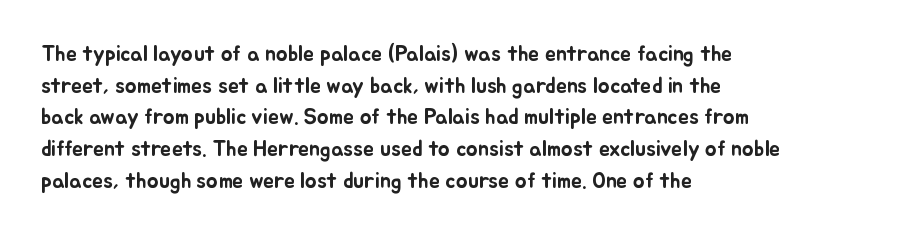
Ordinary non-slanted type is in use. Letter spacing: default. This sample is left-justified, so line endings fall wherever the words run out. Underline: absent. Successive baselines arrive at the customary interval.
